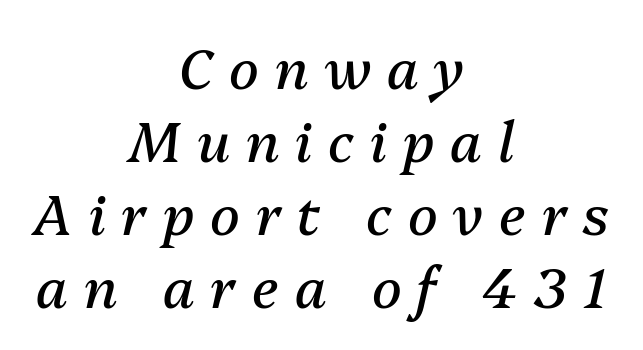
Centered paragraph, ragged on both sides. Note the varied advance widths — an 'i' is clearly narrower than an 'm'. The face used here is rendered with a markedly widened letterfit. Evenly set lines give the paragraph a standard silhouette.
